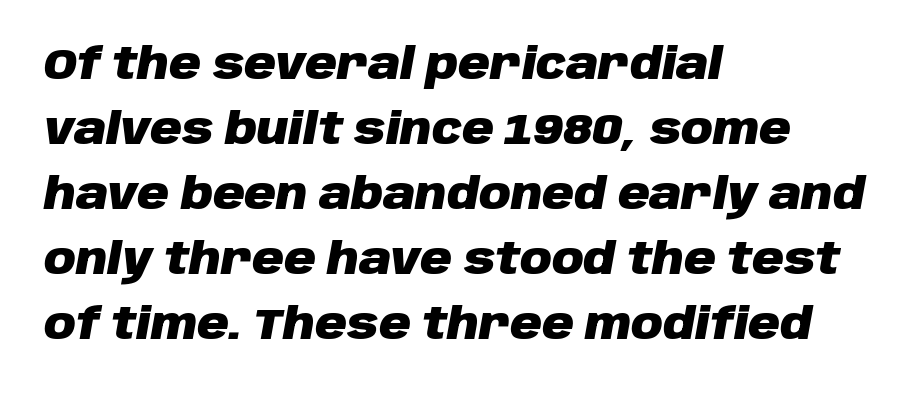
There is no visible air inserted between adjacent glyphs. The setting favours the left margin, as ordinary paragraphs usually do. Bold? Absolutely — the strokes are thick and heavy. Plain, unruled lines of type. A typesetter would call this leading conventional body-copy spacing.
